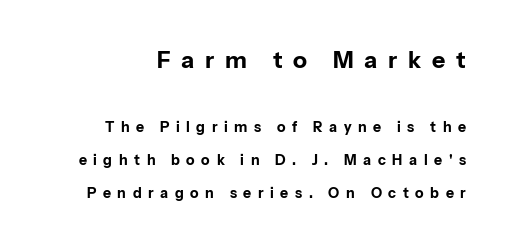
The image shows 23 px bold type, upright; set loose line spacing (2.36x), unusually wide letter spacing (+0.47 em), not underlined; the first (top) block is 1.64x larger.
